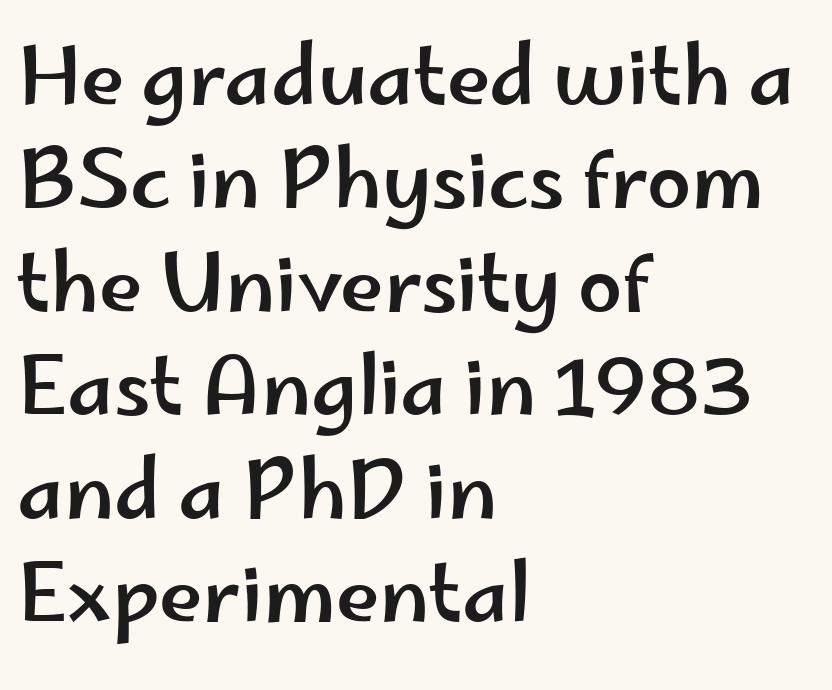
Q: Is the text italic (slanted)? A: No, it is upright.
Q: Is the typeface a serif or a sans-serif typeface? A: Sans-serif.
Q: Is the text underlined? A: No.
Q: How is the paragraph aligned? A: Left-aligned.
Q: Is the spacing between letters normal or unusually wide? A: Normal.
Q: Is the spacing between lines tight, normal or loose? A: Normal.
Q: Width (condensed, normal, or wide)? A: Wide.
Q: Stroke contrast? A: Low.
Q: x-height? A: Small.
Q: Monospaced? A: No.
